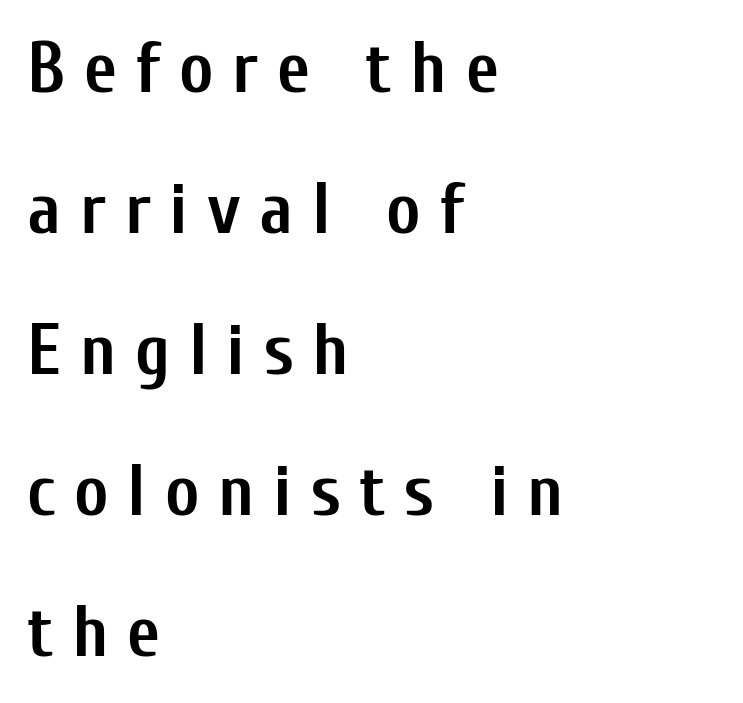
The letters advance in unequal steps, a hallmark of proportional type. Has an underline been added? It has not. Spacing between characters has been opened up far beyond the box default. The font family rendered here belongs to the sans-serif group. Which margin do the lines hug? The left one — the right edge is uneven. A typesetter would call this leading open, well beyond the default.
